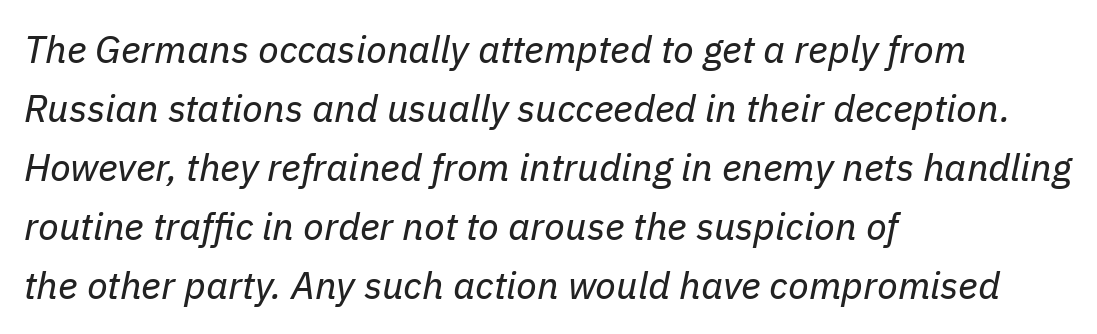
Short and long lines alike share a common starting point at left. Notice how the stems are inclined rather than vertical — that's the hallmark of italics. The foot of each line stays bare and open. The tracking reads as untouched default to a designer's eye.
